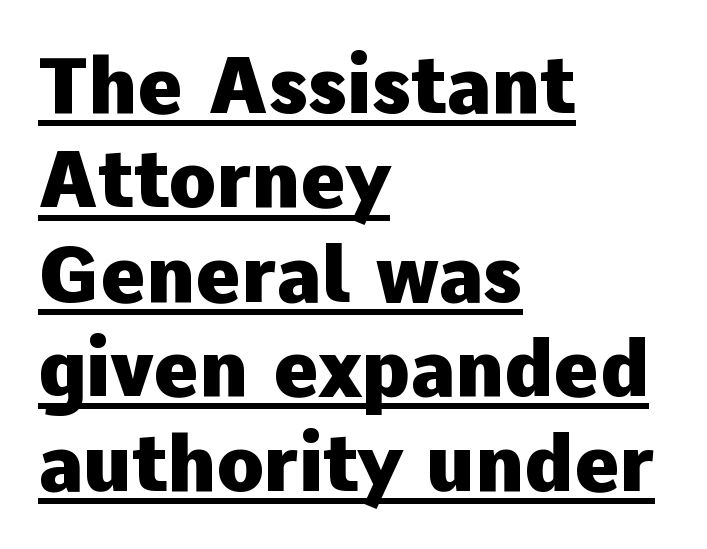
The image shows 78 px heavy sans-serif type, upright; set left-aligned, line spacing 1.21x, normal letter spacing, underlined; low stroke contrast and a medium x-height.
